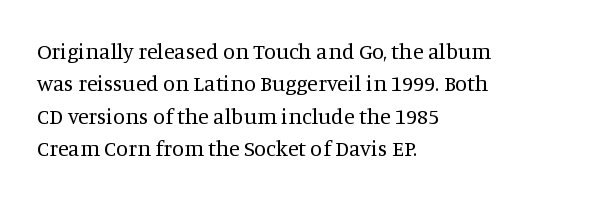
Does extra space separate the letters? No, they use regular spacing. Compared with a typical body face, this is equally light or lighter still. Casual observation: everything's shoved over to the left. This sample keeps an unexceptional amount of space between lines.
